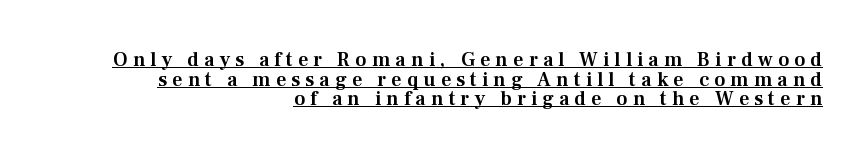
The image shows 20 px text type, upright; set right-aligned, tight line spacing (0.98x), unusually wide letter spacing (+0.26 em), underlined.
